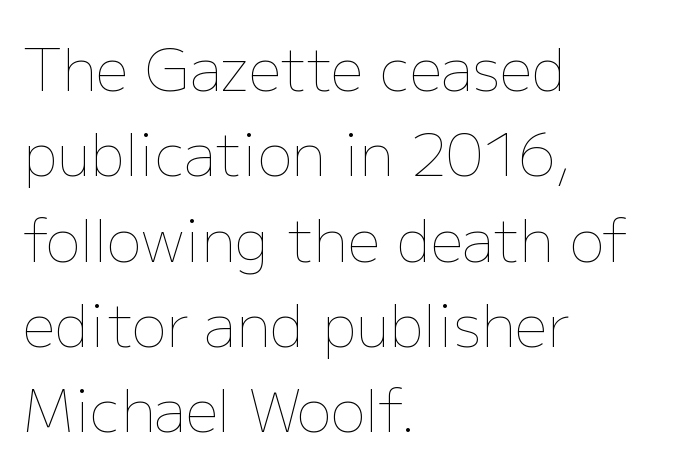
The area under the type is left untouched. Here the glyphs are tracked normally, forming tight word shapes. Weight: not bold — regular or lighter. The paragraph shown leans on its left margin.
